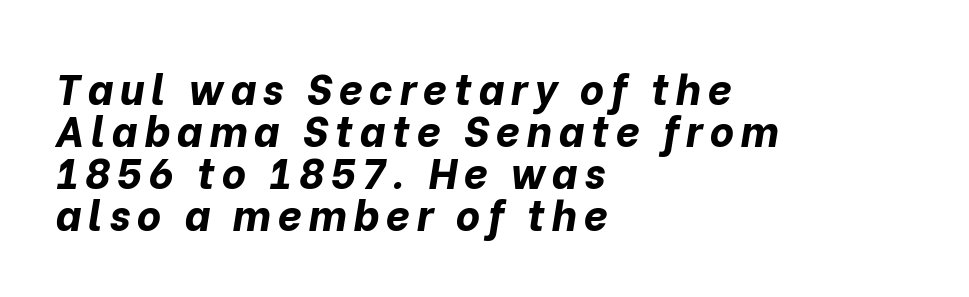
{"italic": "yes", "lean": "right", "slant_degrees": 10, "bold": "yes", "weight": "bold", "width": "normal", "stroke_contrast": "low", "x_height": "medium", "monospaced": "no", "underline": "no", "align": "left", "line_spacing": "tight", "line_spacing_ratio": 1.0, "glyph_px": 42}
